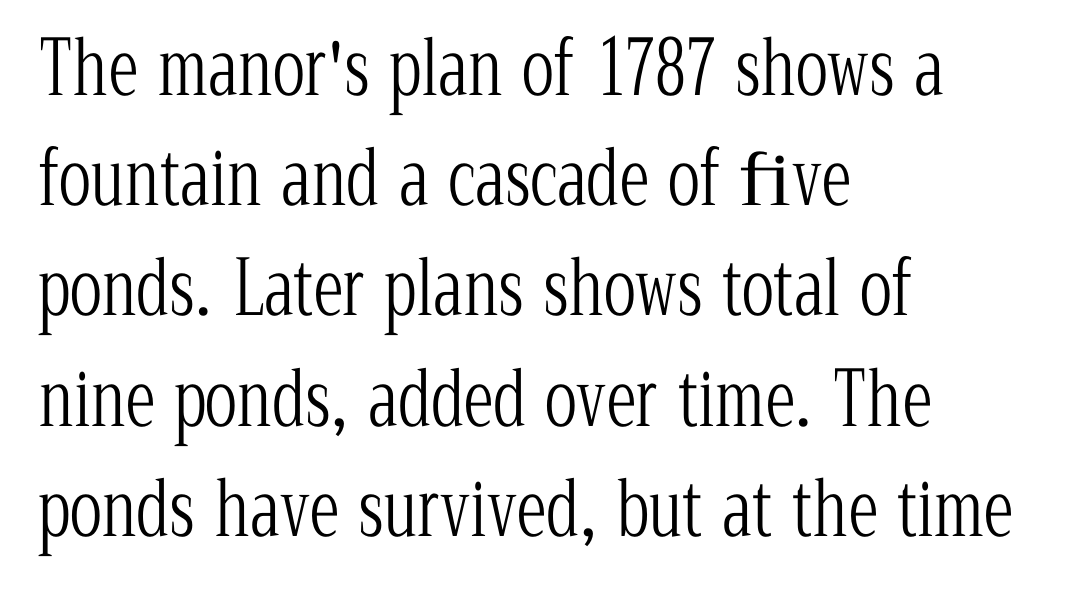
{"serif": "yes", "italic": "no", "bold": "no", "weight": "light", "width": "condensed", "stroke_contrast": "low", "x_height": "medium", "monospaced": "no", "underline": "no", "align": "left", "line_spacing": "normal", "line_spacing_ratio": 1.47, "letter_spacing": "normal", "letter_spacing_em": 0.0, "glyph_px": 75}
